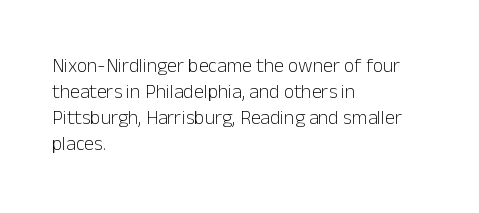
{"italic": "no", "bold": "no", "underline": "no", "align": "left", "line_spacing": "normal", "line_spacing_ratio": 1.3, "letter_spacing": "normal", "letter_spacing_em": 0.0, "glyph_px": 20}
